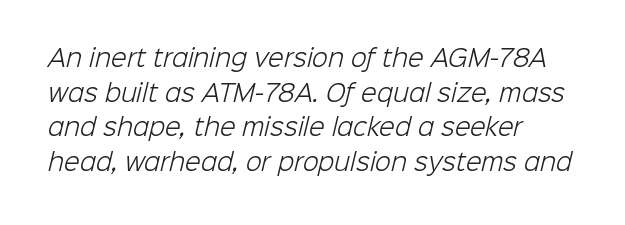
The image shows 23 px text type; set left-aligned, normal line spacing (1.51x), normal letter spacing, not underlined.
